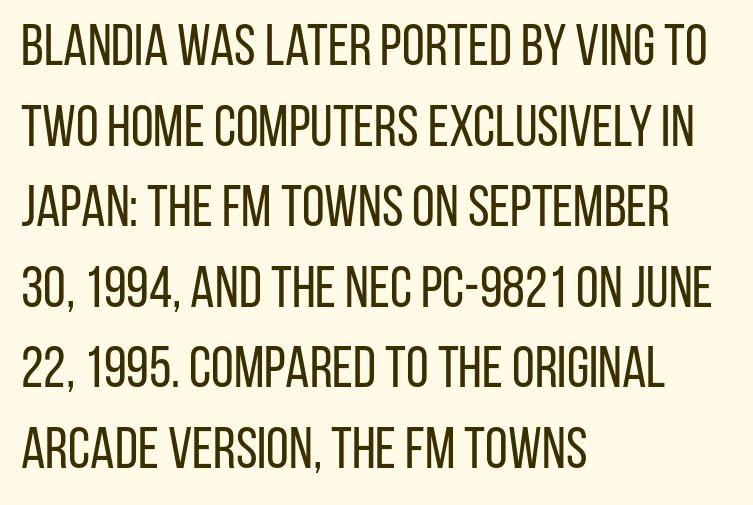
{"serif": "no", "italic": "no", "bold": "no", "weight": "regular", "width": "condensed", "stroke_contrast": "low", "x_height": "large", "monospaced": "no", "underline": "no", "align": "left", "line_spacing": "normal", "line_spacing_ratio": 1.39, "letter_spacing": "normal", "letter_spacing_em": 0.0, "glyph_px": 58}
